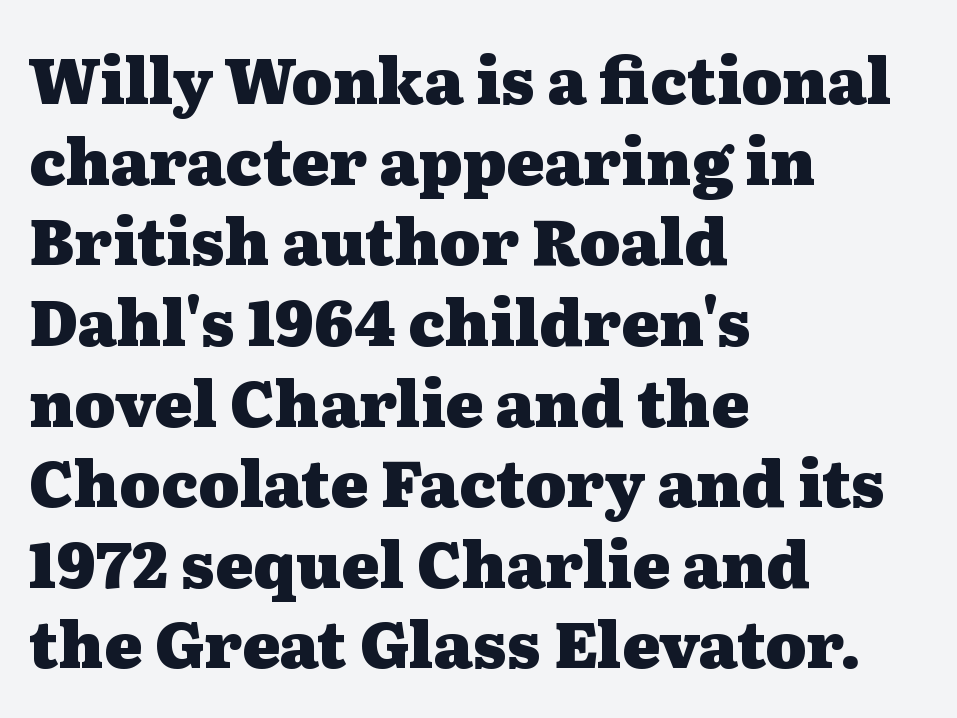
Strokes here are thick enough to call this a true bold. Do the characters align in a grid? No, the font is proportional. Visually the block forms a straight wall on the left and a jagged coastline on the right. The letters sit at their default tracking, neither squeezed nor spread. Serifs: yes, visible at the terminals of the letterforms. Posture: vertical.
